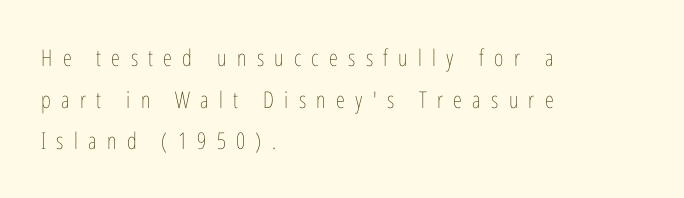
Is there any slant? The stems are plumb. The passage shown is not bold in any degree. These lines have a slow, spaced-out rhythm from letter to letter. Short and long lines alike share a common starting point at left. The specimen omits any rule beneath the text block's lines.
